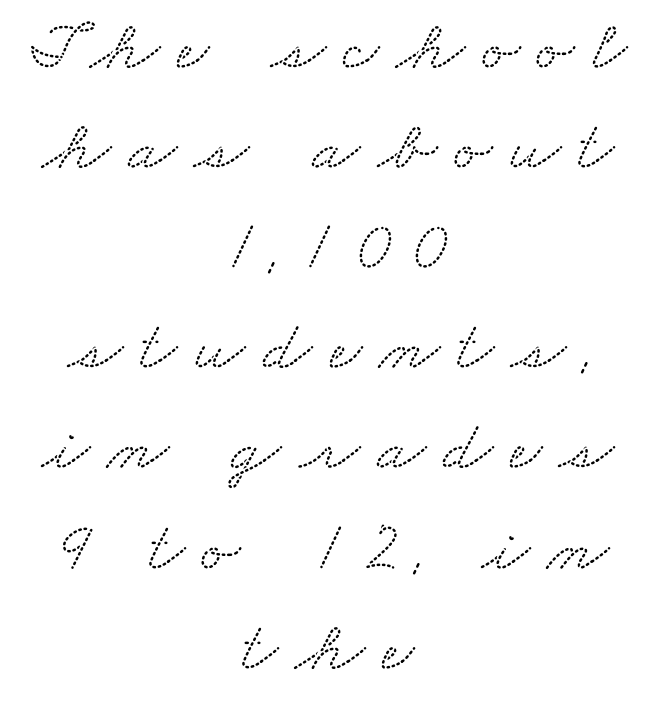
The image shows 71 px wide serif type; set centered, normal line spacing (1.41x), unusually wide letter spacing (+0.24 em), not underlined; low stroke contrast and a small x-height.
